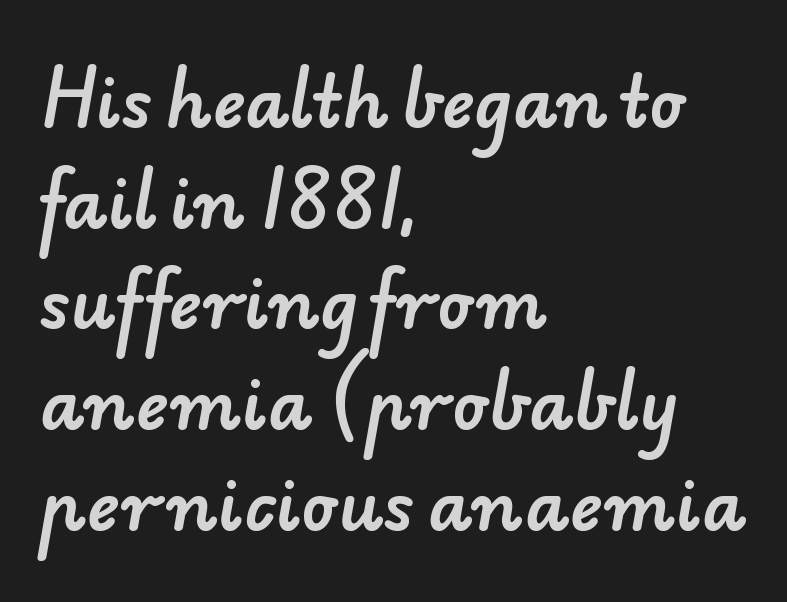
Notice how descenders clear the ascenders below comfortably — that's standard leading. Spacing verdict: proportional, widths tailored to each character. This rendering features lettering with no underline. Font category for this specimen: sans-serif.
